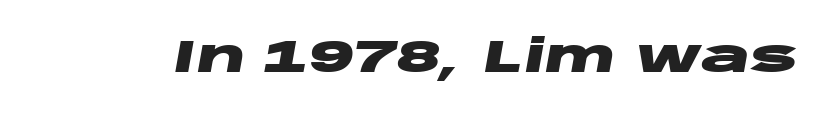
{"italic": "yes", "lean": "right", "slant_degrees": 10, "bold": "yes", "weight": "heavy", "width": "wide", "stroke_contrast": "low", "x_height": "large", "monospaced": "no", "underline": "no", "letter_spacing": "normal", "letter_spacing_em": 0.0, "glyph_px": 46}
